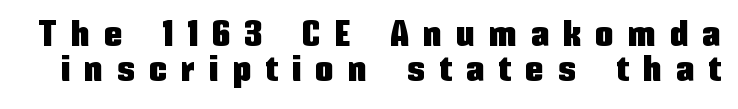
Q: Is the text italic (slanted)? A: No, it is upright.
Q: Is the typeface a serif or a sans-serif typeface? A: Sans-serif.
Q: Is the text underlined? A: No.
Q: Is the spacing between letters normal or unusually wide? A: Unusually wide.
Q: Is the spacing between lines tight, normal or loose? A: Tight.
Q: Width (condensed, normal, or wide)? A: Condensed.
Q: Stroke contrast? A: Low.
Q: x-height? A: Medium.
Q: Monospaced? A: No.
